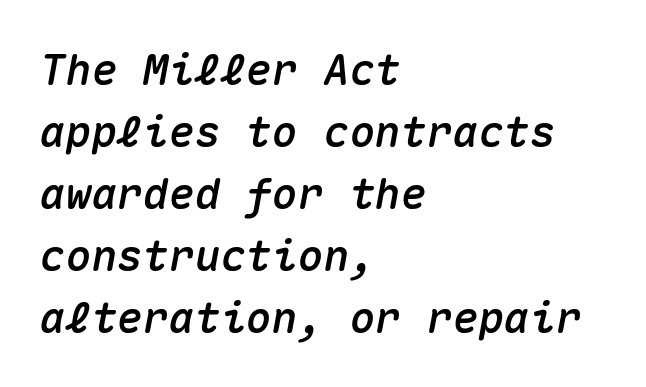
The lines sit at an ordinary, default distance from one another. How are the letters spaced? Ordinarily, with no added tracking. Monospaced: the letters line up in strict vertical columns. The paragraph has a hard left edge and a soft right edge. Rendered with sloped, italic letterforms. Only glyphs here, with clear space below each row.
